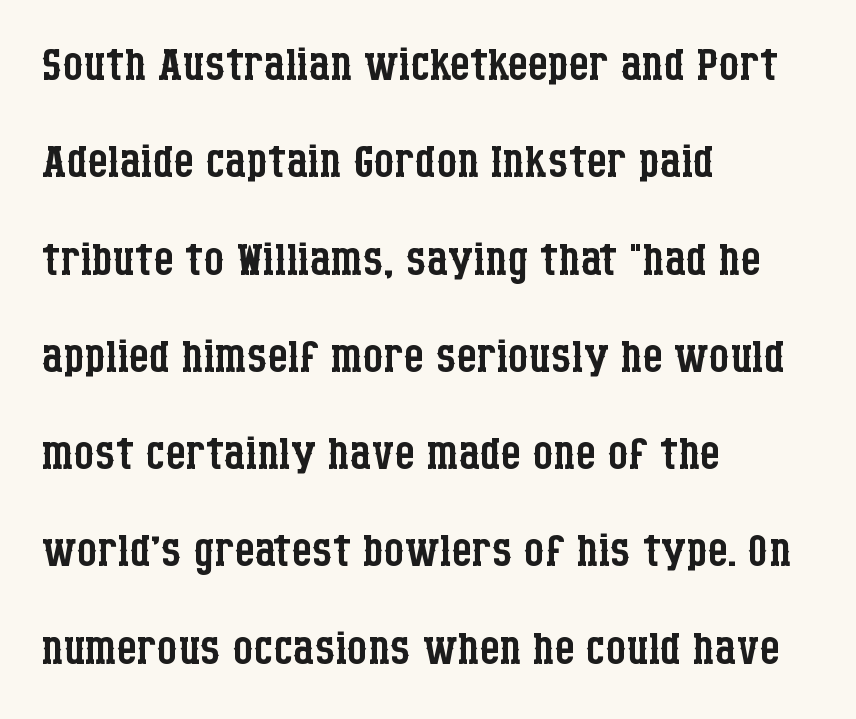
The image shows 64 px regular-weight, condensed serif type, upright; set left-aligned, normal line spacing (1.52x), normal letter spacing, not underlined; low stroke contrast and a large x-height.
